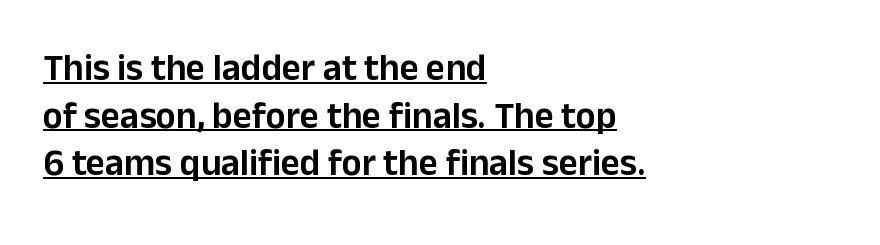
{"serif": "no", "italic": "no", "width": "normal", "stroke_contrast": "low", "x_height": "medium", "monospaced": "no", "underline": "yes", "align": "left", "line_spacing": "normal", "line_spacing_ratio": 1.29, "letter_spacing": "normal", "letter_spacing_em": 0.0, "glyph_px": 37}
